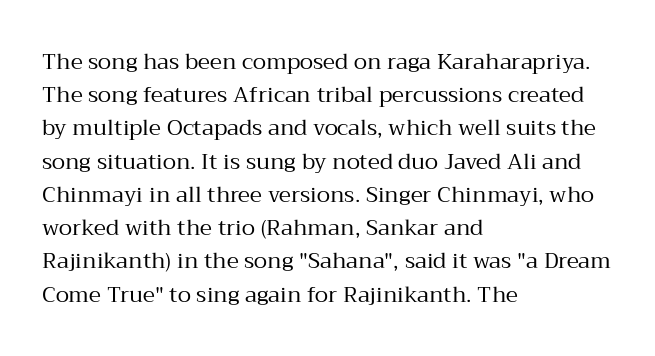
Q: Is the text bold? A: No.
Q: Is the text italic (slanted)? A: No, it is upright.
Q: Is the text underlined? A: No.
Q: How is the paragraph aligned? A: Left-aligned.
Q: Is the spacing between letters normal or unusually wide? A: Normal.
Q: Is the spacing between lines tight, normal or loose? A: Normal.
